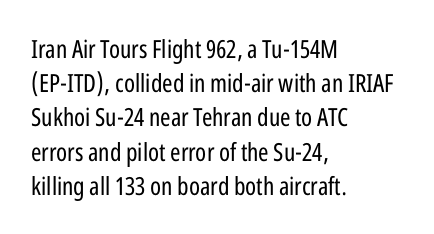
The image shows 25 px text type, upright; set left-aligned, normal line spacing (1.37x), normal letter spacing, not underlined.
